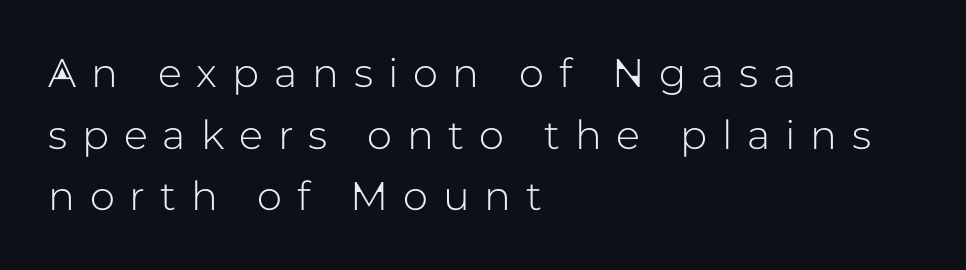
Q: Is the text italic (slanted)? A: No, it is upright.
Q: Is the typeface a serif or a sans-serif typeface? A: Sans-serif.
Q: Is the text underlined? A: No.
Q: How is the paragraph aligned? A: Left-aligned.
Q: Is the spacing between letters normal or unusually wide? A: Unusually wide.
Q: Is the spacing between lines tight, normal or loose? A: Normal.
Q: Width (condensed, normal, or wide)? A: Normal.
Q: Stroke contrast? A: Low.
Q: x-height? A: Medium.
Q: Monospaced? A: No.
